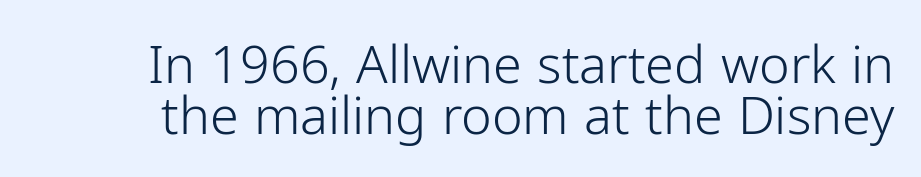
The image shows 52 px light sans-serif type, upright; set tight line spacing (0.98x), normal letter spacing, not underlined; low stroke contrast and a medium x-height.
